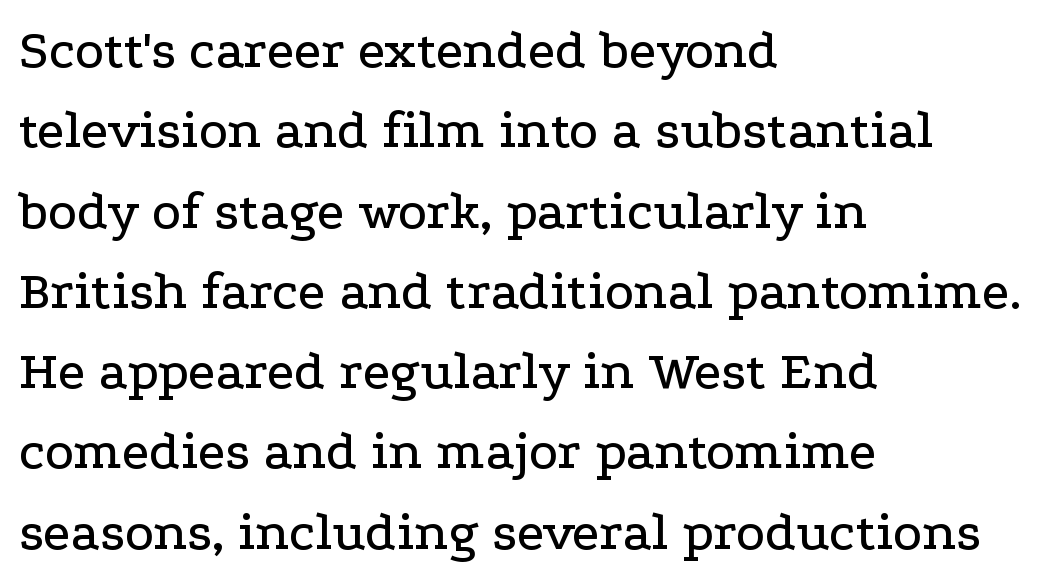
Q: Is the text italic (slanted)? A: No, it is upright.
Q: Is the typeface a serif or a sans-serif typeface? A: Serif.
Q: Is the text underlined? A: No.
Q: How is the paragraph aligned? A: Left-aligned.
Q: Is the spacing between letters normal or unusually wide? A: Normal.
Q: Is the spacing between lines tight, normal or loose? A: Normal.
Q: Width (condensed, normal, or wide)? A: Wide.
Q: Stroke contrast? A: Low.
Q: x-height? A: Medium.
Q: Monospaced? A: No.
